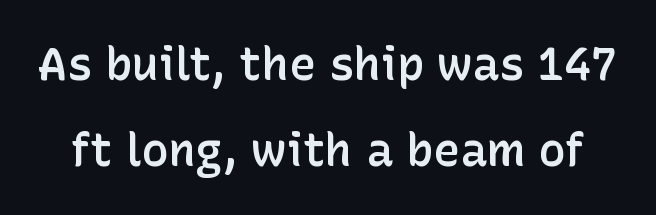
The gaps between neighbouring characters are ordinary and unremarkable. Character widths vary here, with narrow letters taking less room than wide ones. The space beneath each line is pristine and unruled. Notice the strokes are somewhat thickened but not fully heavy: this is a semibold.
